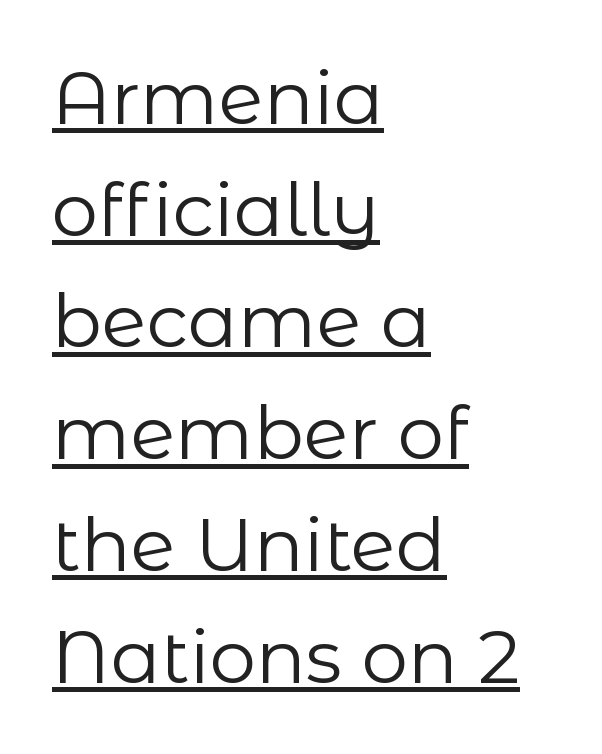
Q: Is the text bold? A: No.
Q: Is the text italic (slanted)? A: No, it is upright.
Q: Is the typeface a serif or a sans-serif typeface? A: Sans-serif.
Q: Is the text underlined? A: Yes.
Q: How is the paragraph aligned? A: Left-aligned.
Q: Is the spacing between letters normal or unusually wide? A: Normal.
Q: Is the spacing between lines tight, normal or loose? A: Normal.
Q: Width (condensed, normal, or wide)? A: Normal.
Q: Stroke contrast? A: Low.
Q: x-height? A: Medium.
Q: Monospaced? A: No.
